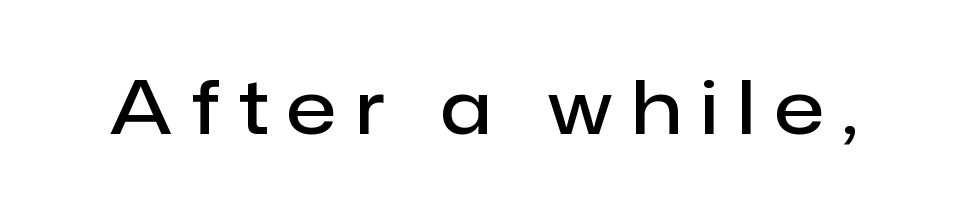
{"serif": "no", "italic": "no", "bold": "semi", "weight": "semibold", "width": "normal", "stroke_contrast": "low", "x_height": "medium", "monospaced": "no", "underline": "no", "letter_spacing": "wide", "letter_spacing_em": 0.27, "glyph_px": 74}
